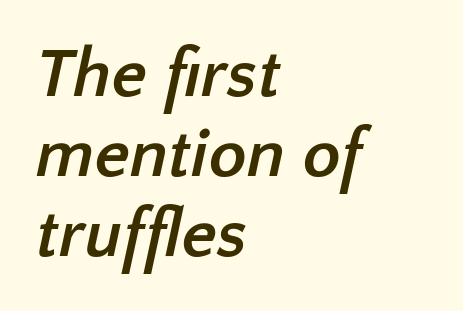
The image shows 70 px semibold sans-serif type; set left-aligned, tight line spacing (1.14x), normal letter spacing, not underlined; low stroke contrast and a medium x-height.
